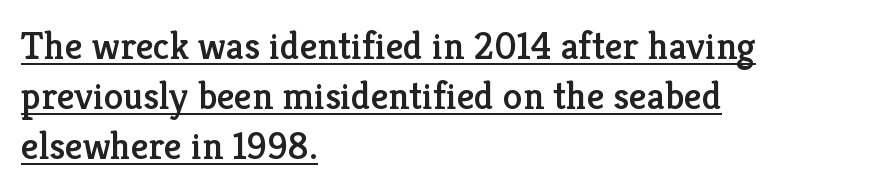
The image shows 39 px serif type, upright; set left-aligned, normal line spacing (1.28x), normal letter spacing, underlined; low stroke contrast and a medium x-height.
